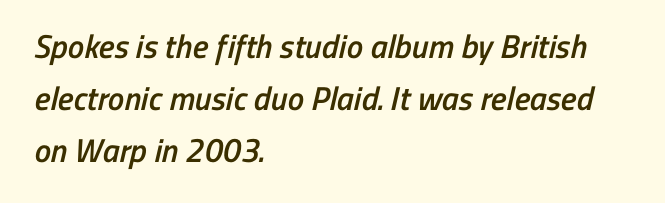
The image shows 33 px semibold, condensed sans-serif type; set left-aligned, normal line spacing (1.57x), normal letter spacing, not underlined; low stroke contrast and a medium x-height.
